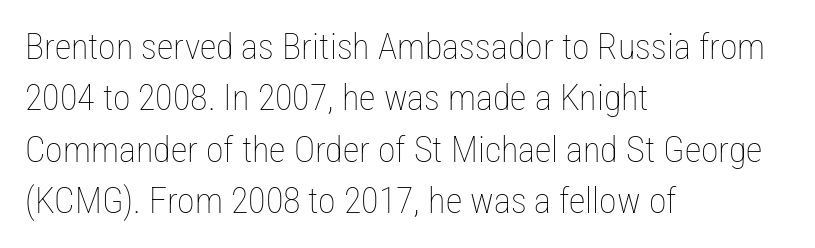
{"italic": "no", "bold": "no", "weight": "thin", "width": "condensed", "stroke_contrast": "low", "x_height": "medium", "monospaced": "no", "underline": "no", "align": "left", "line_spacing": "normal", "line_spacing_ratio": 1.43, "letter_spacing": "normal", "letter_spacing_em": 0.0, "glyph_px": 36}
